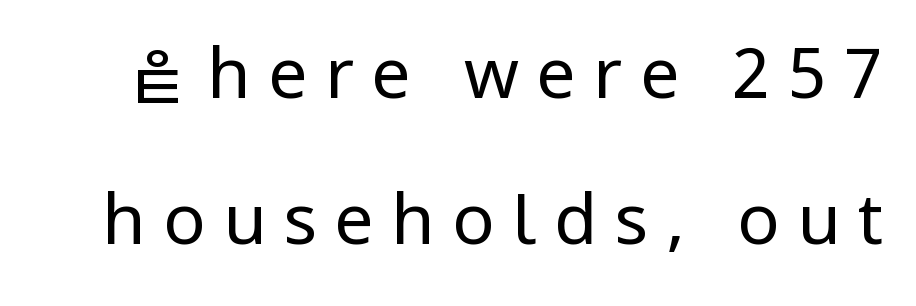
The image shows 70 px regular-weight sans-serif type, upright; set loose line spacing (2.08x), unusually wide letter spacing (+0.25 em), not underlined; low stroke contrast and a medium x-height.
